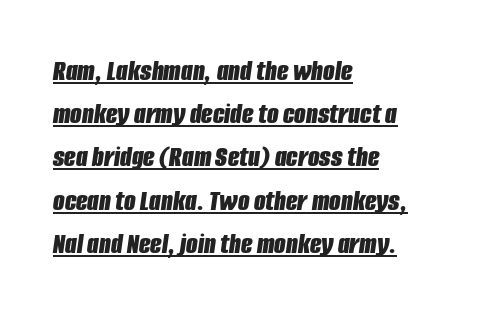
Designer's note — italics engaged. Visually the block forms a straight wall on the left and a jagged coastline on the right. The specimen includes a rule beneath the text block's lines. The passage shown stacks its lines at a standard gap.
